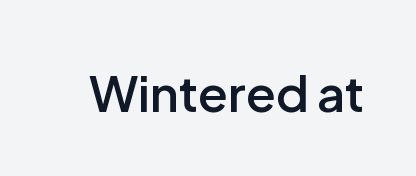
The image shows 49 px semibold sans-serif type, upright; set normal letter spacing, not underlined; low stroke contrast and a medium x-height.
